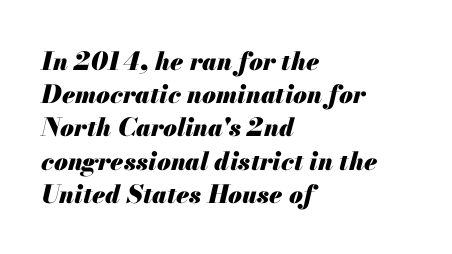
{"italic": "yes", "lean": "right", "slant_degrees": 13, "bold": "yes", "underline": "no", "align": "left", "line_spacing": "normal", "line_spacing_ratio": 1.33, "letter_spacing": "normal", "letter_spacing_em": 0.0, "glyph_px": 25}
